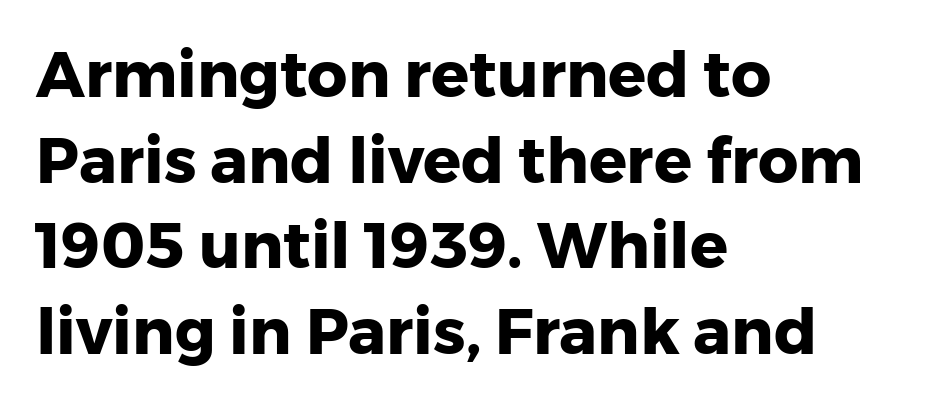
The image shows 63 px heavy sans-serif type, upright; set left-aligned, normal line spacing (1.36x), normal letter spacing, not underlined; low stroke contrast and a medium x-height.
